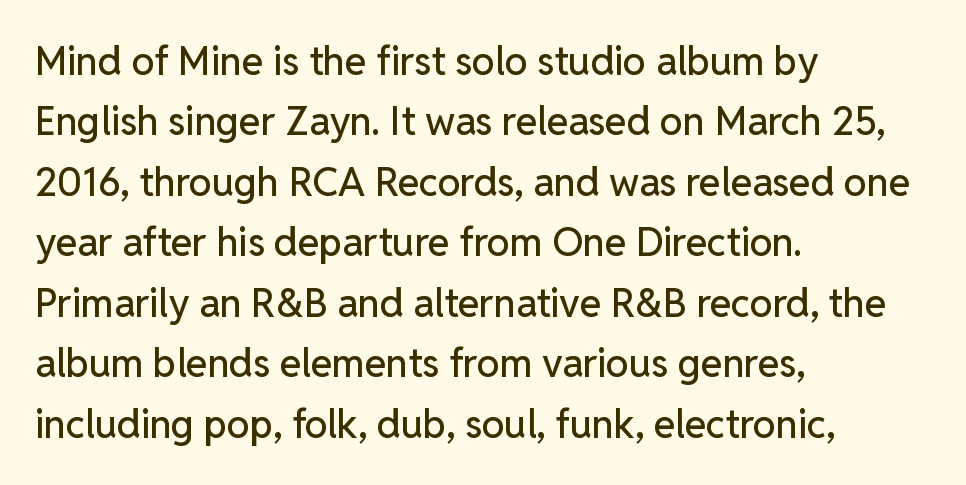
{"serif": "no", "italic": "no", "width": "normal", "stroke_contrast": "low", "x_height": "medium", "monospaced": "no", "underline": "no", "align": "left", "line_spacing": "normal", "line_spacing_ratio": 1.55, "letter_spacing": "normal", "letter_spacing_em": 0.0, "glyph_px": 39}
